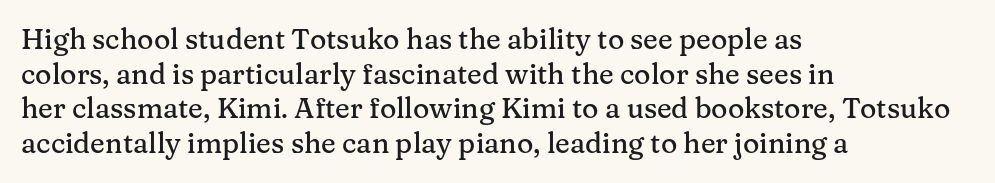
{"serif": "yes", "italic": "no", "width": "normal", "stroke_contrast": "medium", "x_height": "medium", "monospaced": "no", "underline": "no", "align": "left", "line_spacing_ratio": 1.24, "letter_spacing": "normal", "letter_spacing_em": 0.0, "glyph_px": 28}
